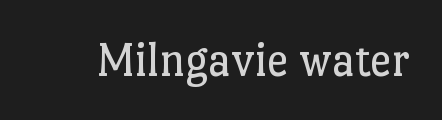
The image shows 49 px regular-weight serif type, upright; set normal letter spacing, not underlined; low stroke contrast and a medium x-height.
